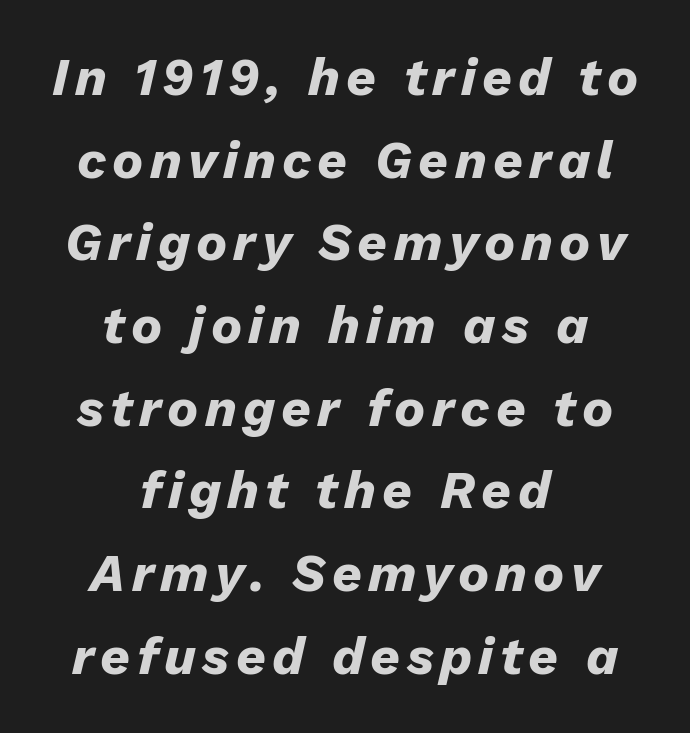
{"italic": "yes", "lean": "right", "slant_degrees": 13, "bold": "yes", "weight": "heavy", "width": "normal", "stroke_contrast": "low", "x_height": "medium", "monospaced": "no", "underline": "no", "align": "center", "line_spacing": "normal", "line_spacing_ratio": 1.59, "glyph_px": 52}
